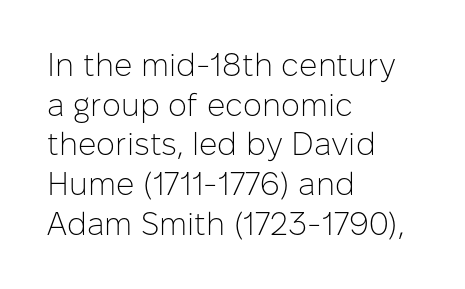
{"serif": "no", "italic": "no", "bold": "no", "weight": "light", "width": "normal", "stroke_contrast": "low", "x_height": "medium", "monospaced": "no", "underline": "no", "align": "left", "line_spacing_ratio": 1.24, "letter_spacing": "normal", "letter_spacing_em": 0.0, "glyph_px": 32}
